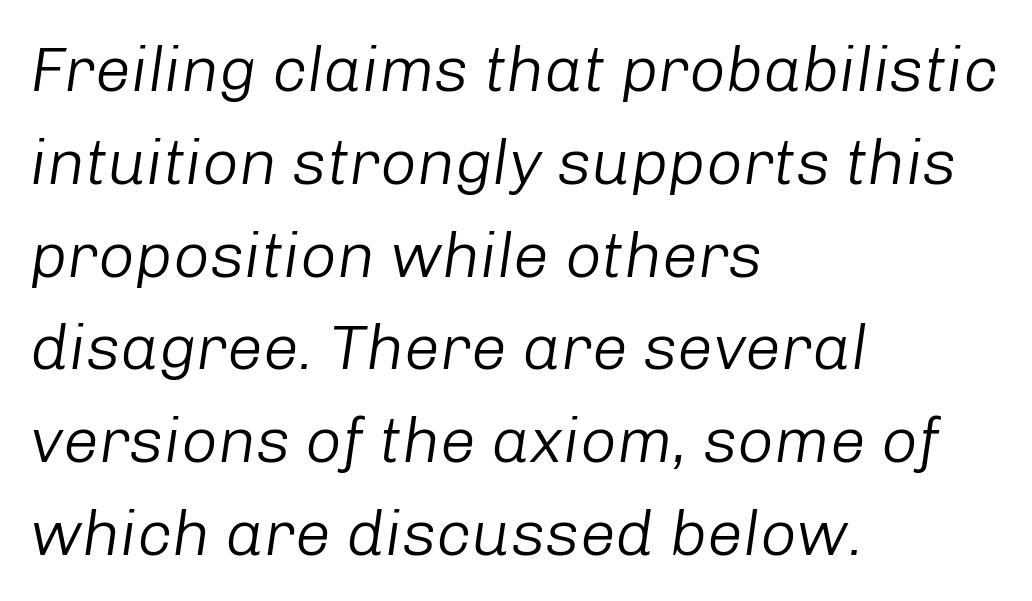
{"italic": "yes", "lean": "right", "slant_degrees": 8, "bold": "no", "weight": "light", "width": "normal", "stroke_contrast": "low", "x_height": "medium", "monospaced": "no", "underline": "no", "align": "left", "line_spacing": "normal", "line_spacing_ratio": 1.45, "letter_spacing": "normal", "letter_spacing_em": 0.0, "glyph_px": 64}
